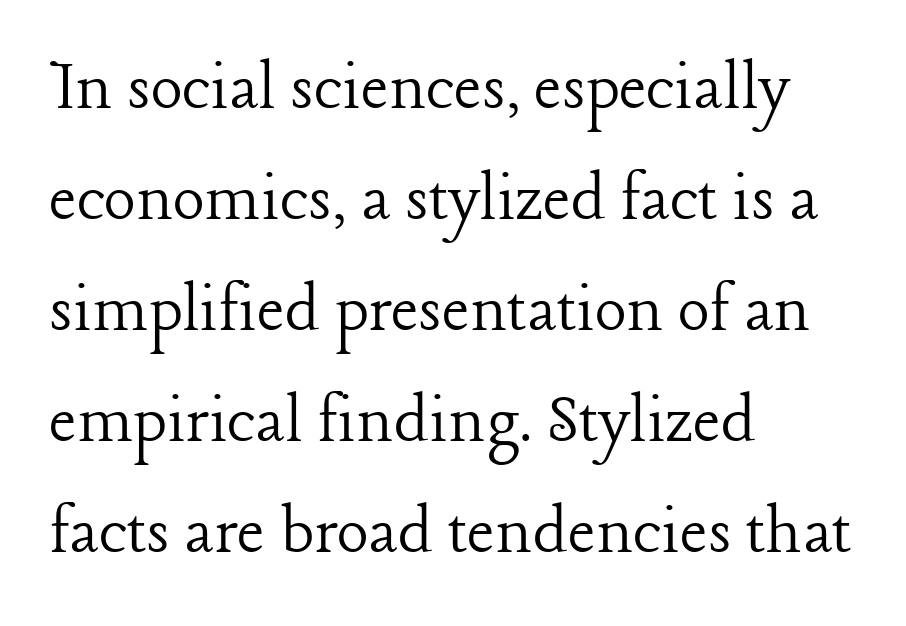
{"serif": "yes", "italic": "no", "bold": "no", "weight": "light", "width": "normal", "stroke_contrast": "low", "x_height": "medium", "monospaced": "no", "underline": "no", "align": "left", "line_spacing": "normal", "line_spacing_ratio": 1.48, "letter_spacing": "normal", "letter_spacing_em": 0.0, "glyph_px": 75}
